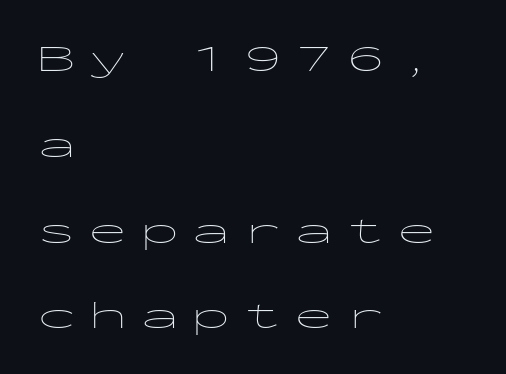
The lines are quadded left. The weight would be labelled regular, book, light, or lighter still. The rendering inserts visible extra space after every character. Plain, unruled lines of type.
